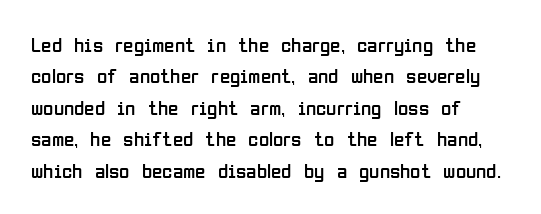
The image shows 21 px text type, upright; set left-aligned, normal line spacing (1.5x), normal letter spacing, not underlined.
